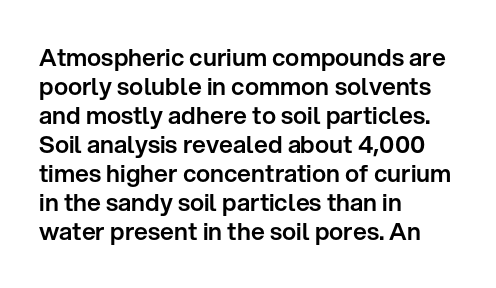
The area under the type is left untouched. Is the block centered? No — it sits flush against the left margin. Default kerning and tracking; the words read as compact shapes. Is there any slant? The stems are plumb.
